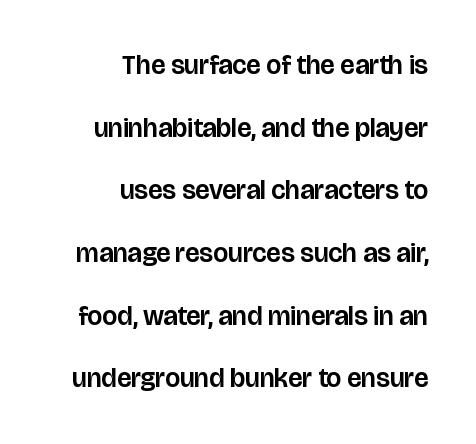
The image shows 27 px text type, upright; set right-aligned, loose line spacing (2.32x), normal letter spacing, not underlined.
